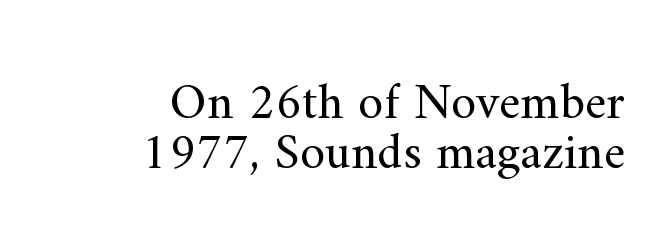
Is the type heavy? It reads as light-to-regular instead. This is serif lettering, the kind often seen in printed books. Lines of text with bare space underneath. Think of a printed novel: that variable character pitch is what you see here.
